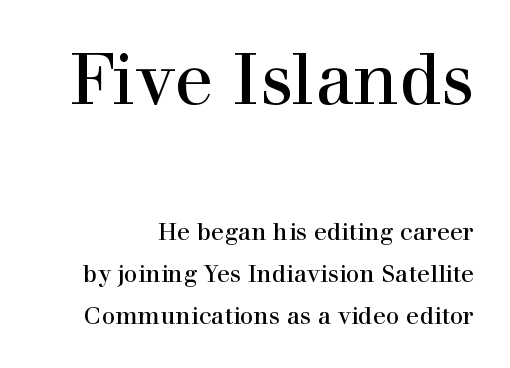
Yep, those are serifs on the letters. The letters stand upright; this is a roman face. Tracking value appears to be zero — textbook default spacing. Quick note: underline off. No letter is thick-stroked: the sample isn't bold.
